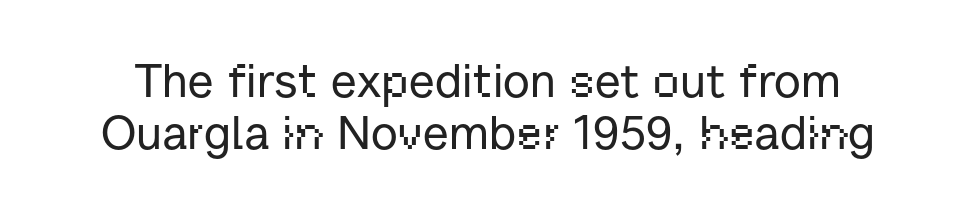
{"serif": "no", "italic": "no", "width": "normal", "stroke_contrast": "low", "x_height": "medium", "monospaced": "no", "underline": "no", "line_spacing": "tight", "line_spacing_ratio": 1.11, "letter_spacing": "normal", "letter_spacing_em": 0.0, "glyph_px": 47}
